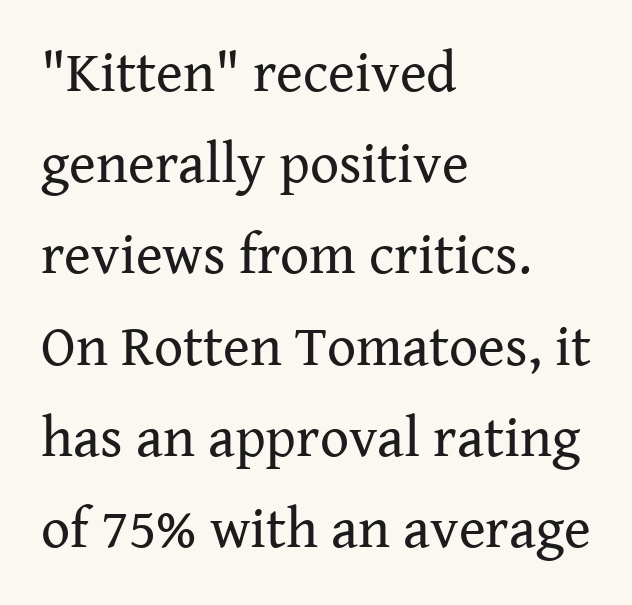
The image shows 57 px regular-weight serif type, upright; set left-aligned, normal line spacing (1.6x), normal letter spacing, not underlined; medium stroke contrast and a medium x-height.
